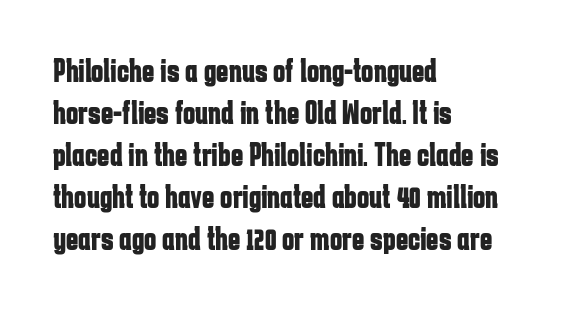
There is no visible air inserted between adjacent glyphs. Students, this is bold: see how much ink each stroke carries. Leftover space on each line is placed entirely after the last word. The lettering stays uniformly vertical, giving the passage a roman look.
